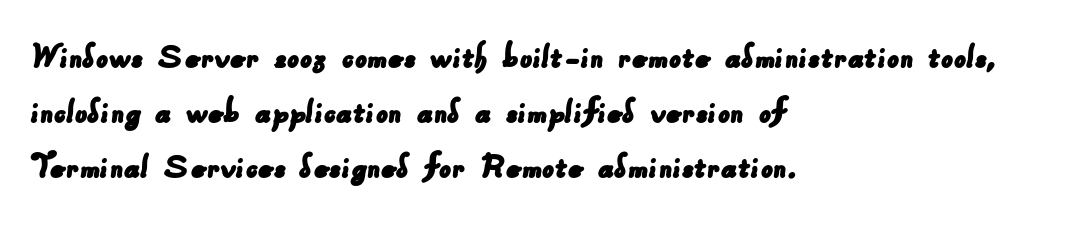
Spacing verdict: proportional, widths tailored to each character. Decoration check: the copy has no underline. A sans-serif font was chosen for this passage. These lines keep a tight, regular rhythm from letter to letter. Alignment: flush left.
